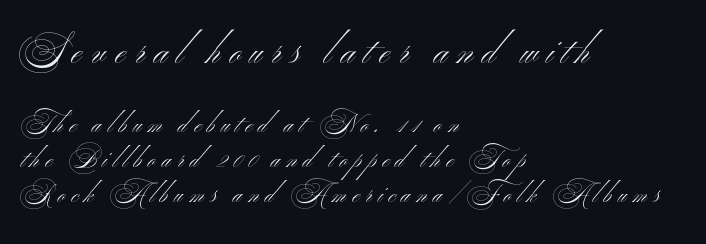
The image shows 36 px light, wide sans-serif type; set left-aligned, normal line spacing (1.47x), unusually wide letter spacing (+0.26 em), not underlined; the first (top) block is 1.5x larger; medium stroke contrast and a small x-height.
